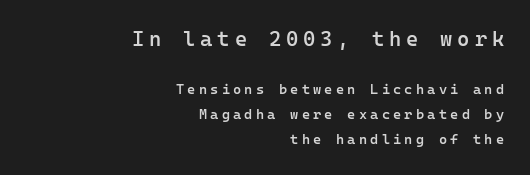
Q: Is the text bold? A: Semi-bold.
Q: Is the text italic (slanted)? A: No, it is upright.
Q: Is the text underlined? A: No.
Q: How is the paragraph aligned? A: Right-aligned.
Q: Is the spacing between letters normal or unusually wide? A: Unusually wide.
Q: Which block of text is set in a larger size, the first (top) or the second (bottom)? A: The first (top) one.
